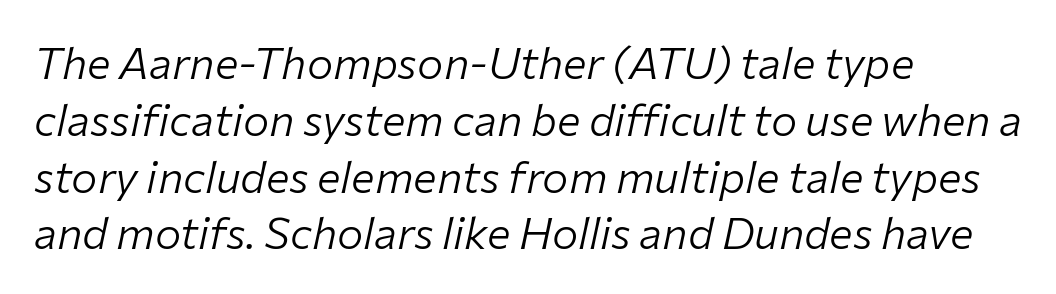
The image shows 44 px light type, italic (leaning right); set left-aligned, normal line spacing (1.29x), normal letter spacing, not underlined; low stroke contrast and a medium x-height.
